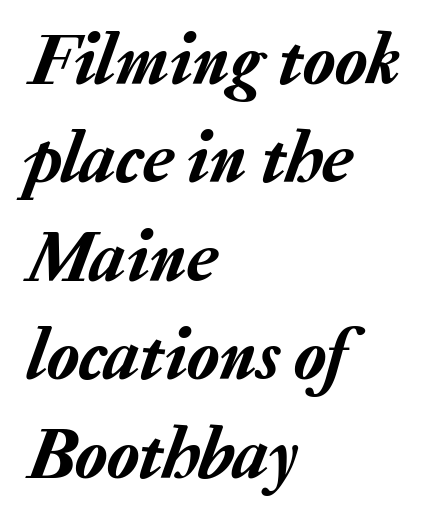
Visually the block forms a straight wall on the left and a jagged coastline on the right. This sample keeps an unexceptional amount of space between lines. The passage shown is not underscored anywhere. You can tell it's italic because the verticals aren't actually vertical. A typesetter would call this proportional, since set widths differ per character.
